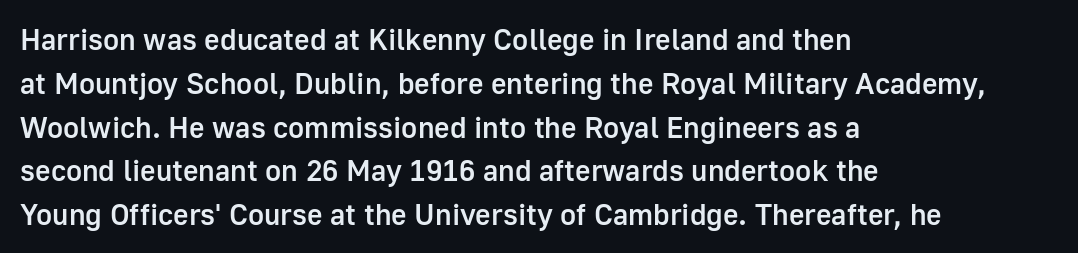
These words are printed semibold, heavier than regular yet not bold. Font category for this specimen: sans-serif. You could call the tracking neutral — neither tight nor loose. Rendered with straight, roman letterforms. Layout note: lines flush left.
